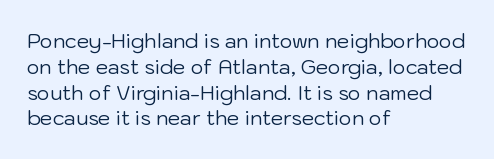
Interline gaps are of average width in this sample. Style check: upright. Tracking here is standard; glyphs follow each other at the usual distance. Stroke mass is kept to a normal reading level or below. Beneath every word, the page is bare. Leftover space on each line is placed entirely after the last word.
